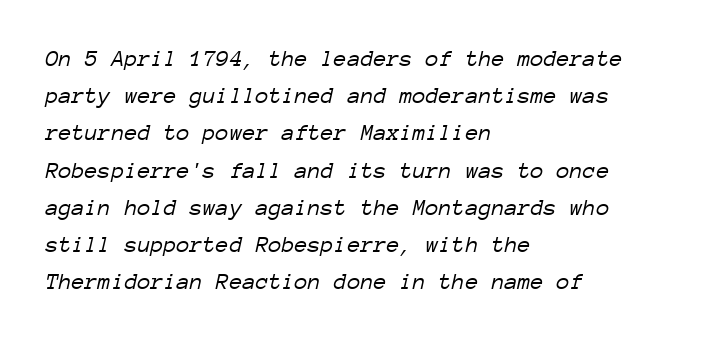
Q: Is the text bold? A: No.
Q: Is the text italic (slanted)? A: Yes, it leans right by about 12 degrees.
Q: Is the text underlined? A: No.
Q: How is the paragraph aligned? A: Left-aligned.
Q: Is the spacing between letters normal or unusually wide? A: Normal.
Q: Is the spacing between lines tight, normal or loose? A: Normal.
